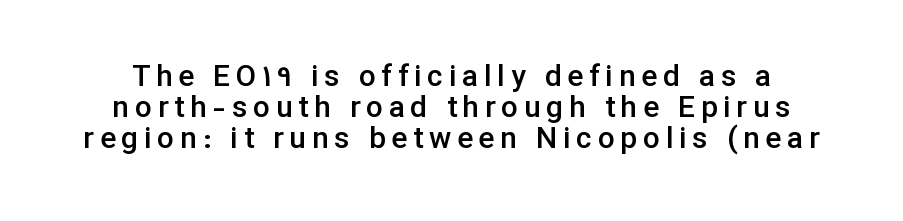
Q: Is the text bold? A: Semi-bold.
Q: Is the text italic (slanted)? A: No, it is upright.
Q: Is the typeface a serif or a sans-serif typeface? A: Sans-serif.
Q: Is the text underlined? A: No.
Q: Is the spacing between lines tight, normal or loose? A: Tight.
Q: Width (condensed, normal, or wide)? A: Normal.
Q: Stroke contrast? A: Low.
Q: x-height? A: Medium.
Q: Monospaced? A: No.
